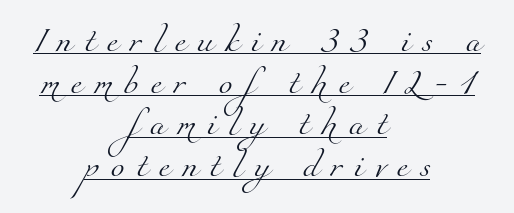
Honestly, the letter spacing is so wide it's the main thing you notice. Stem width sits at or under what a default text font uses. The vertical gap from one line to the next is medium. These lines are centered, leaving both edges ragged. Caption: lettering with a line underneath.
